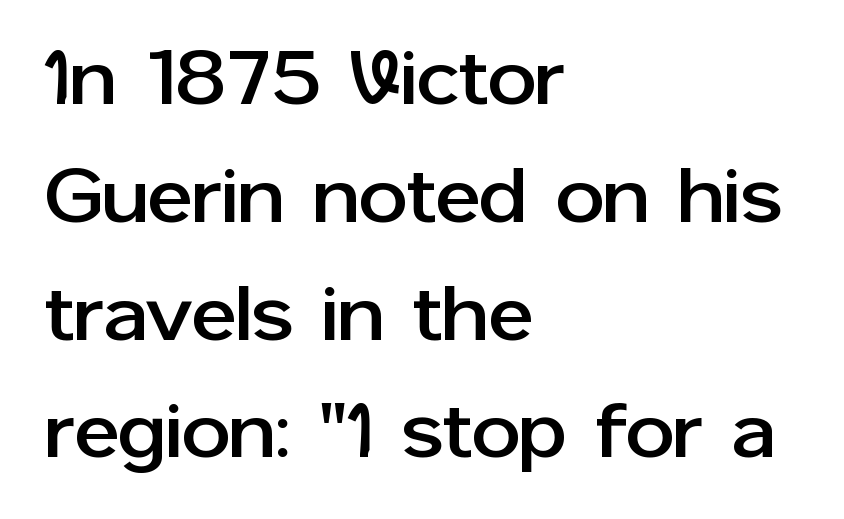
The letters sit at their default tracking, neither squeezed nor spread. Each letter's strokes conclude bluntly, with no projecting serifs. Letters rest on an invisible, unmarked baseline. A typesetter would call this proportional, since set widths differ per character. Tall strokes in this sample are plumb rather than angled. Does the copy run flush right? No — it runs flush left.
